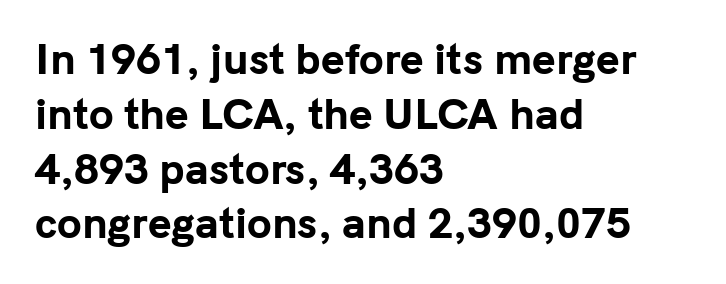
The image shows 40 px bold sans-serif type, upright; set left-aligned, normal line spacing (1.37x), normal letter spacing, not underlined; low stroke contrast and a medium x-height.
